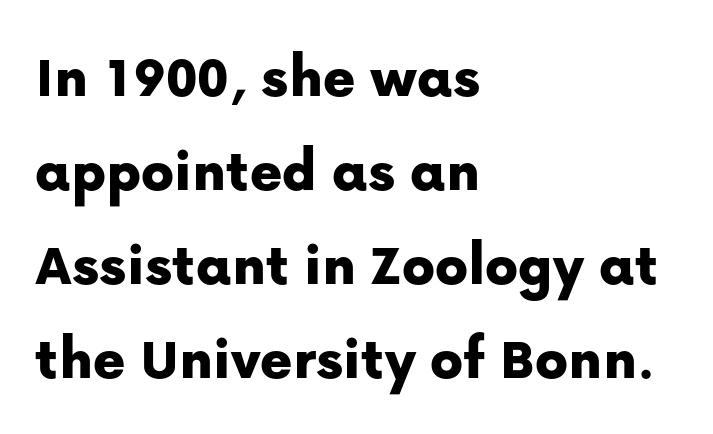
The image shows 61 px sans-serif type, upright; set left-aligned, normal line spacing (1.54x), normal letter spacing, not underlined; low stroke contrast and a medium x-height.
